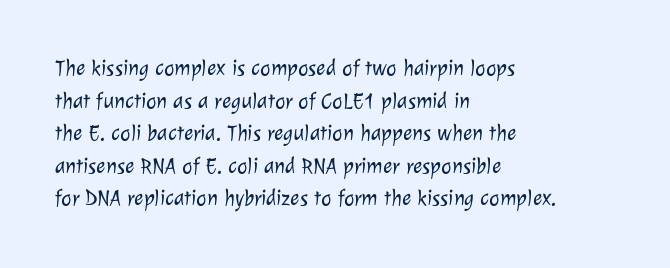
Q: Is the text bold? A: No.
Q: Is the text underlined? A: No.
Q: How is the paragraph aligned? A: Left-aligned.
Q: Is the spacing between letters normal or unusually wide? A: Normal.
Q: Is the spacing between lines tight, normal or loose? A: Normal.
